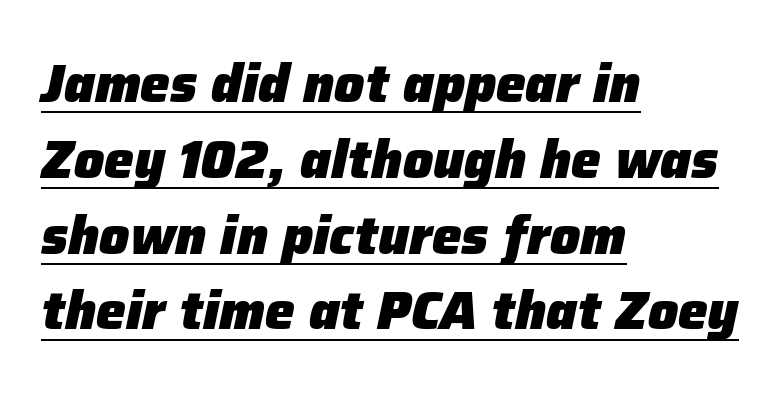
{"italic": "yes", "lean": "right", "slant_degrees": 12, "bold": "yes", "weight": "heavy", "width": "normal", "stroke_contrast": "low", "x_height": "medium", "monospaced": "no", "underline": "yes", "align": "left", "line_spacing": "normal", "line_spacing_ratio": 1.43, "letter_spacing": "normal", "letter_spacing_em": 0.0, "glyph_px": 53}
